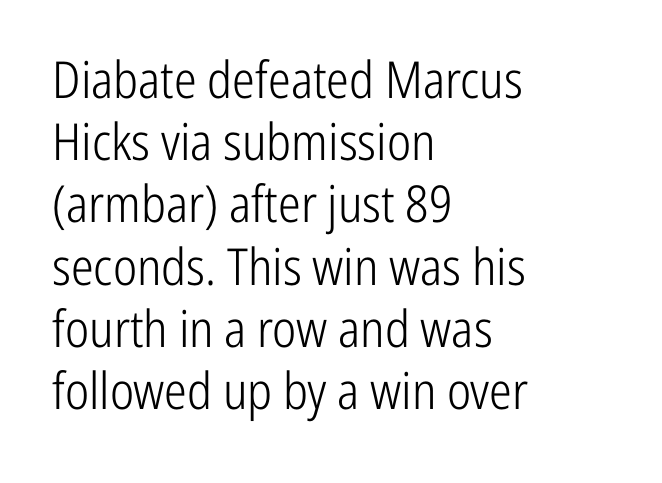
Ink coverage per letter is moderate at most. Every stem runs plumb, perpendicular to the baseline. A typesetter would call this proportional, since set widths differ per character. Only glyphs here, with clear space below each row.
